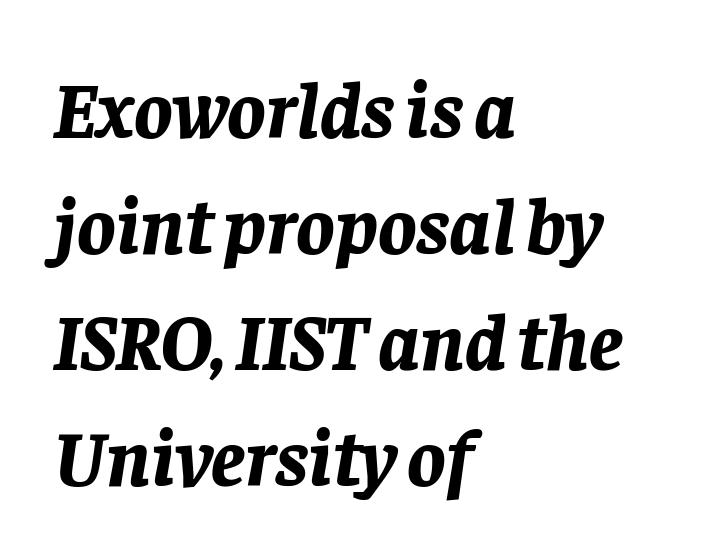
Q: Is the text bold? A: Yes.
Q: Is the text italic (slanted)? A: Yes, it leans right by about 8 degrees.
Q: Is the text underlined? A: No.
Q: How is the paragraph aligned? A: Left-aligned.
Q: Is the spacing between letters normal or unusually wide? A: Normal.
Q: Is the spacing between lines tight, normal or loose? A: Normal.
Q: Width (condensed, normal, or wide)? A: Normal.
Q: Stroke contrast? A: Low.
Q: x-height? A: Large.
Q: Monospaced? A: No.
